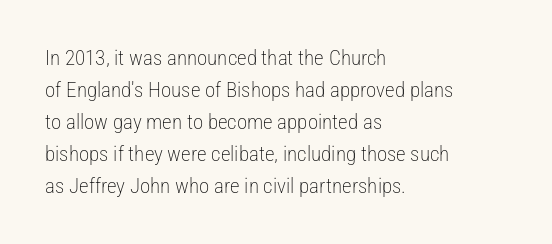
Vertical strokes here are truly vertical. The paragraph has a hard left edge and a soft right edge. The rendering uses a moderate line-height, typical for paragraphs. The cut favours lightness, reaching ordinary text weight at its darkest.
